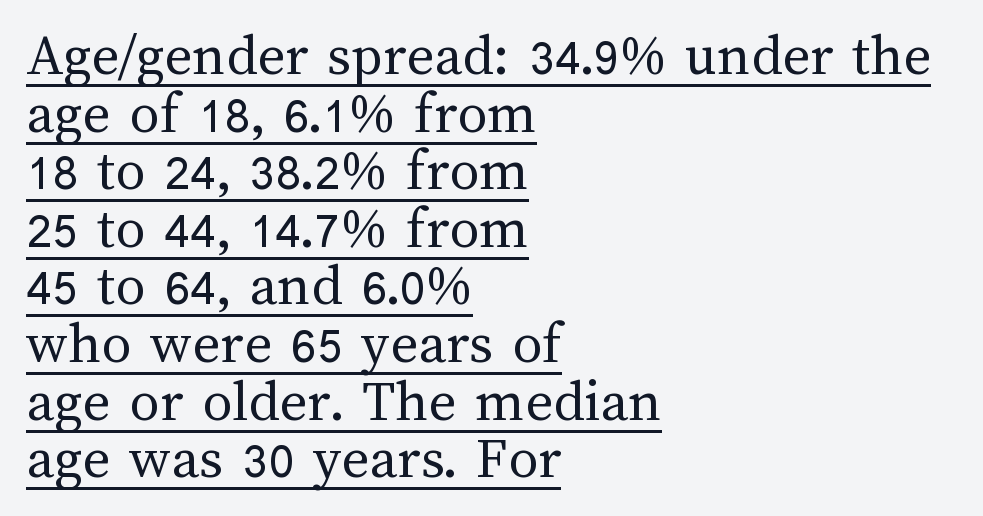
The paragraph has a hard left edge and a soft right edge. Somebody hit Ctrl+U on this one — the words are underlined. You can tell it's not italic because the verticals are truly vertical. Think of a printed novel: that variable character pitch is what you see here.
